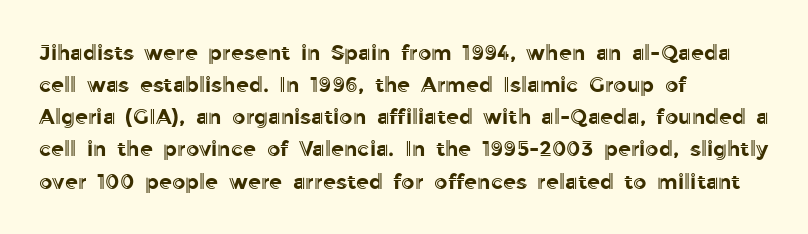
The image shows 21 px text type, upright; set left-aligned, normal line spacing (1.53x), normal letter spacing, not underlined.
